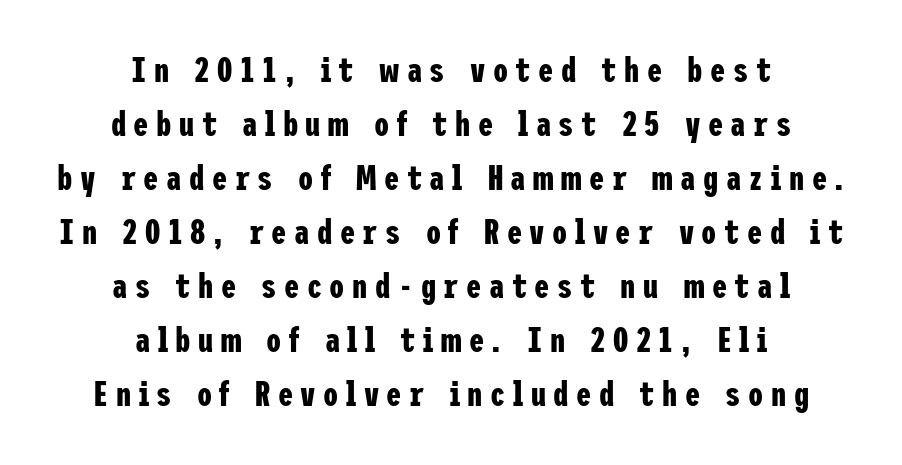
The image shows 34 px bold, condensed sans-serif type, upright; set centered, normal line spacing (1.59x), unusually wide letter spacing (+0.22 em), not underlined; low stroke contrast and a medium x-height.
